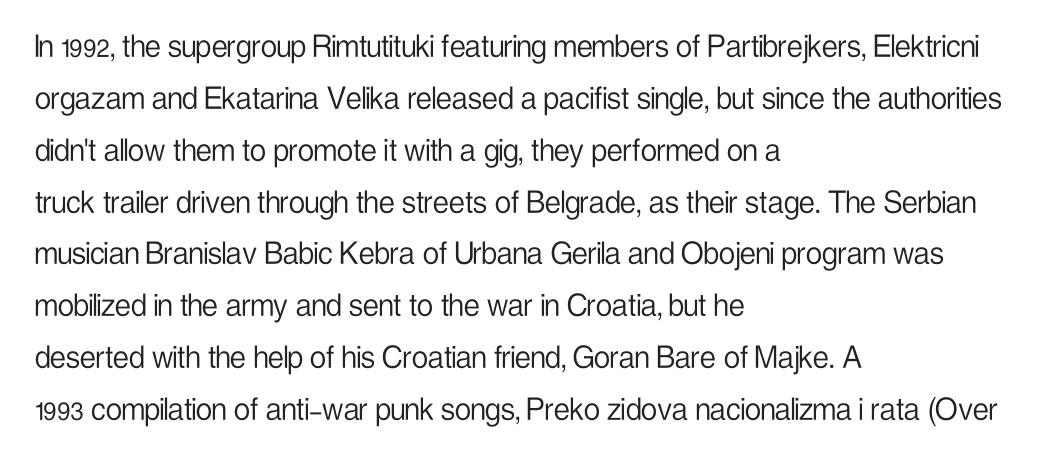
The letters advance in unequal steps, a hallmark of proportional type. Tracking value appears to be zero — textbook default spacing. Do the letters lean? They stand straight. Plain, unruled lines of type. Where is the straight margin? On the left.
